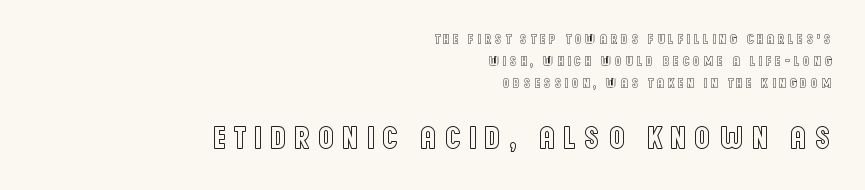
Q: Is the text italic (slanted)? A: No, it is upright.
Q: Is the text underlined? A: No.
Q: How is the paragraph aligned? A: Right-aligned.
Q: Is the spacing between letters normal or unusually wide? A: Unusually wide.
Q: Is the spacing between lines tight, normal or loose? A: Normal.
Q: Which block of text is set in a larger size, the first (top) or the second (bottom)? A: The second (bottom) one.
Q: Width (condensed, normal, or wide)? A: Condensed.
Q: x-height? A: Large.
Q: Monospaced? A: No.
